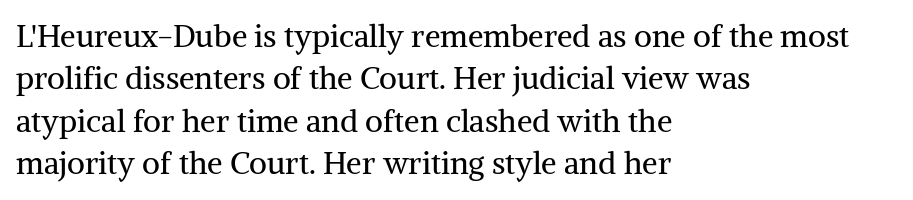
{"serif": "yes", "italic": "no", "bold": "no", "weight": "regular", "width": "normal", "stroke_contrast": "medium", "x_height": "medium", "monospaced": "no", "underline": "no", "align": "left", "line_spacing": "normal", "line_spacing_ratio": 1.37, "letter_spacing": "normal", "letter_spacing_em": 0.0, "glyph_px": 31}
